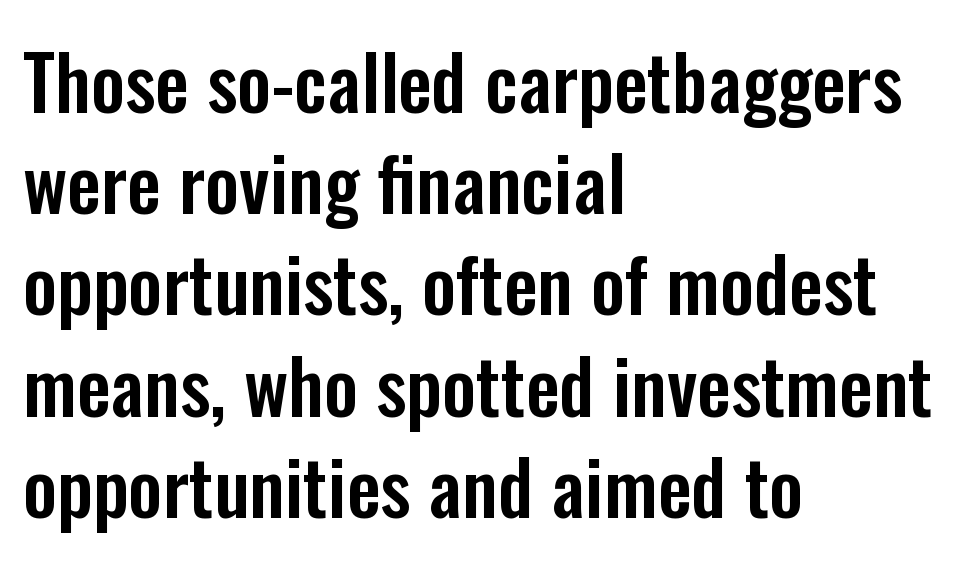
This rendering employs a face without finishing strokes, i.e., a sans-serif. Do the characters align in a grid? No, the font is proportional. Tracking here is standard; glyphs follow each other at the usual distance. The paragraph shown leans on its left margin. Every stem runs plumb, perpendicular to the baseline.
